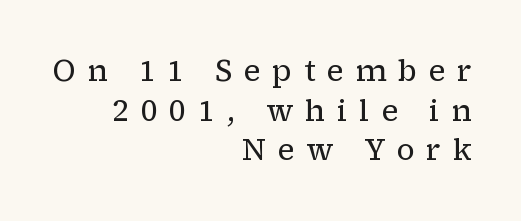
{"serif": "yes", "italic": "no", "bold": "no", "weight": "regular", "width": "normal", "stroke_contrast": "low", "x_height": "medium", "monospaced": "no", "underline": "no", "align": "right", "line_spacing": "normal", "line_spacing_ratio": 1.32, "letter_spacing": "wide", "letter_spacing_em": 0.39, "glyph_px": 30}
